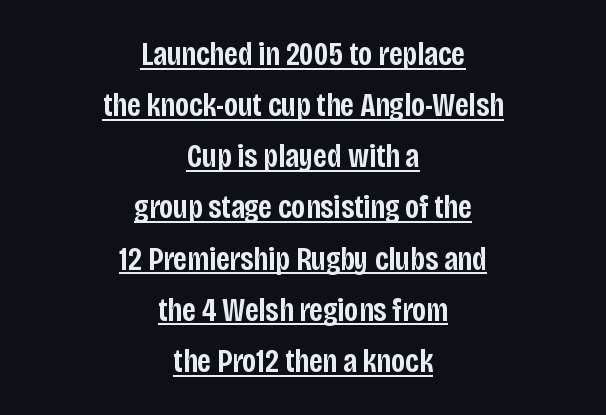
The image shows 33 px semibold, condensed sans-serif type, upright; set centered, normal line spacing (1.55x), normal letter spacing, underlined; low stroke contrast and a large x-height.
